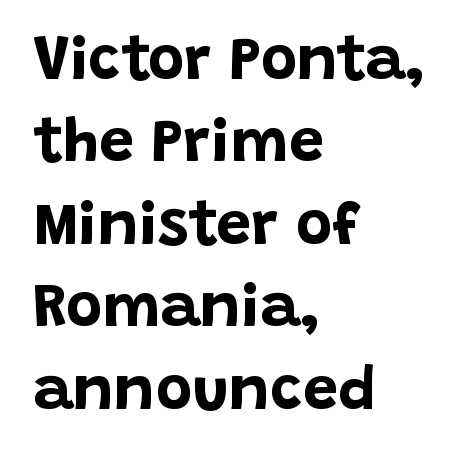
Q: Is the text bold? A: Yes.
Q: Is the text italic (slanted)? A: No, it is upright.
Q: Is the typeface a serif or a sans-serif typeface? A: Sans-serif.
Q: Is the text underlined? A: No.
Q: How is the paragraph aligned? A: Left-aligned.
Q: Is the spacing between letters normal or unusually wide? A: Normal.
Q: Is the spacing between lines tight, normal or loose? A: Normal.
Q: Width (condensed, normal, or wide)? A: Normal.
Q: Stroke contrast? A: Low.
Q: x-height? A: Large.
Q: Monospaced? A: No.
